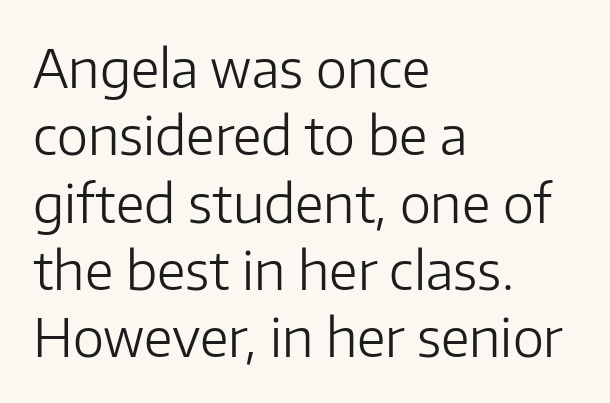
The image shows 53 px light sans-serif type, upright; set left-aligned, normal line spacing (1.27x), normal letter spacing, not underlined; low stroke contrast and a medium x-height.
